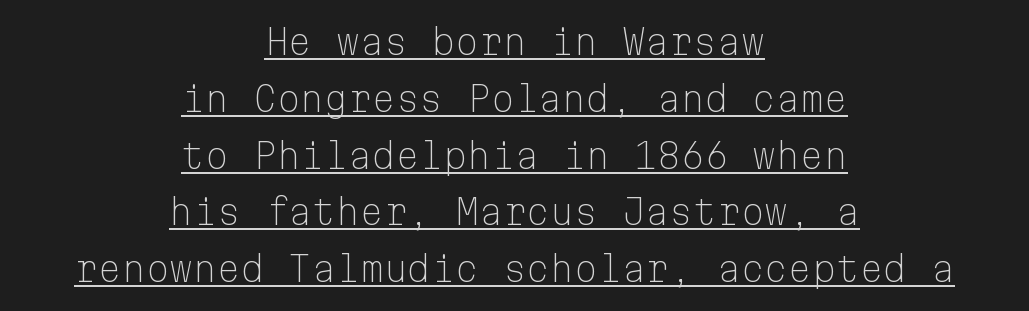
The image shows 34 px light sans-serif type, upright, monospaced; set centered, normal line spacing (1.67x), normal letter spacing, underlined; low stroke contrast and a medium x-height.
